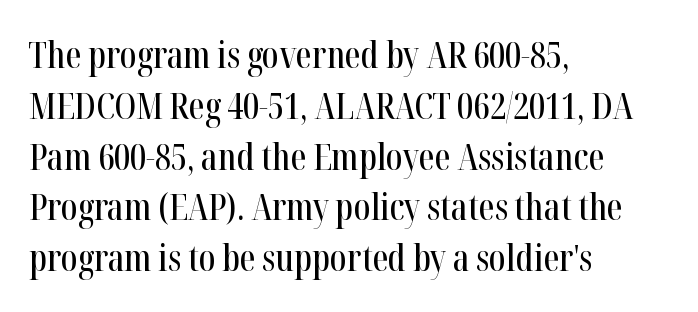
{"serif": "yes", "italic": "no", "width": "condensed", "stroke_contrast": "high", "x_height": "medium", "monospaced": "no", "underline": "no", "align": "left", "line_spacing": "normal", "line_spacing_ratio": 1.41, "letter_spacing": "normal", "letter_spacing_em": 0.0, "glyph_px": 36}
